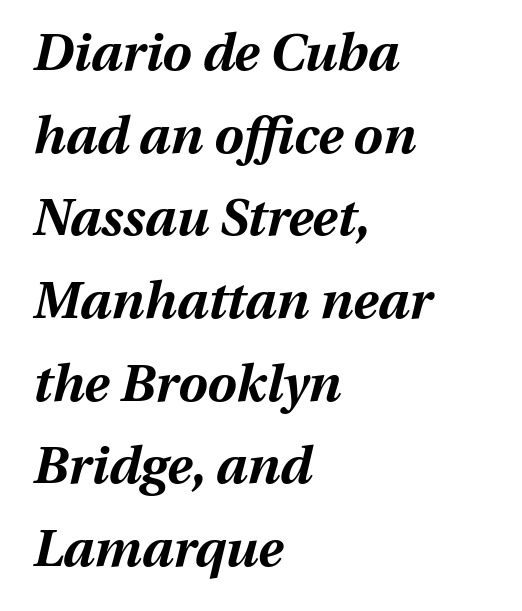
The image shows 52 px bold type, italic (leaning right); set left-aligned, normal line spacing (1.59x), normal letter spacing, not underlined; medium stroke contrast and a medium x-height.
